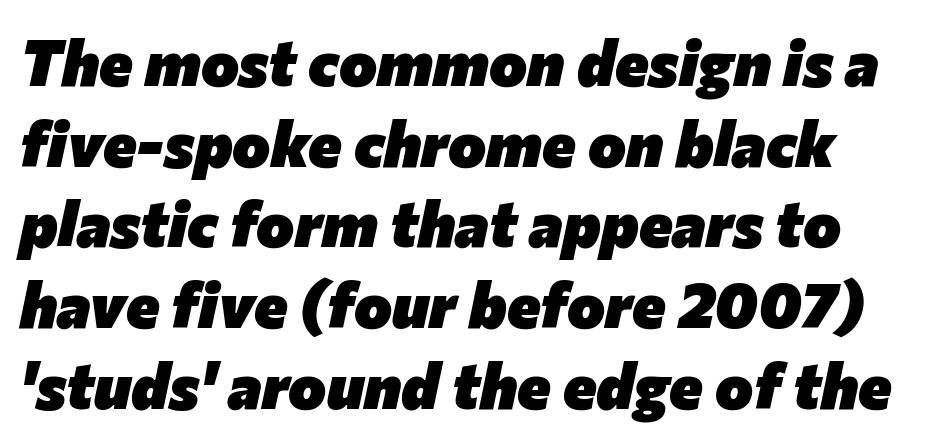
These lines carry a lot of weight — the face is fully bold. The letterforms sit shoulder to shoulder at normal distance. The specimen omits any rule beneath the text block's lines. This sample uses an oblique cut, with every glyph tilted off the vertical.
